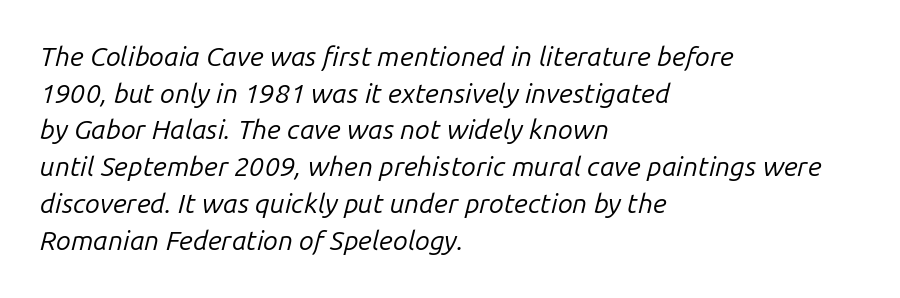
{"italic": "yes", "lean": "right", "slant_degrees": 14, "bold": "no", "underline": "no", "align": "left", "line_spacing": "normal", "line_spacing_ratio": 1.36, "letter_spacing": "normal", "letter_spacing_em": 0.0, "glyph_px": 27}
